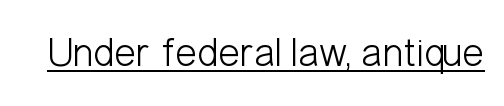
The image shows 41 px light, condensed sans-serif type, upright; set normal letter spacing, underlined; low stroke contrast and a medium x-height.
